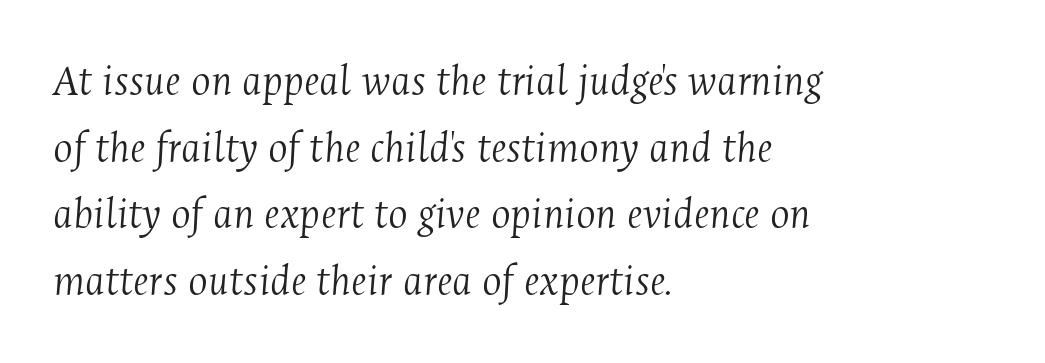
{"serif": "yes", "italic": "yes", "lean": "right", "slant_degrees": 4, "bold": "no", "weight": "light", "width": "condensed", "stroke_contrast": "medium", "x_height": "medium", "monospaced": "no", "underline": "no", "align": "left", "line_spacing": "normal", "line_spacing_ratio": 1.45, "letter_spacing": "normal", "letter_spacing_em": 0.0, "glyph_px": 46}
